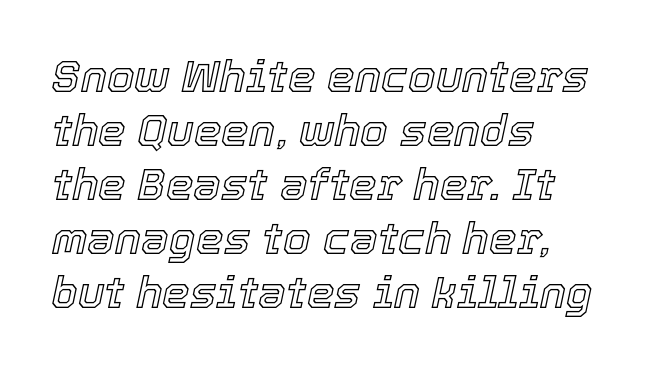
{"italic": "yes", "lean": "right", "slant_degrees": 12, "width": "normal", "x_height": "medium", "monospaced": "no", "underline": "no", "align": "left", "line_spacing_ratio": 1.23, "letter_spacing": "normal", "letter_spacing_em": 0.0, "glyph_px": 44}
